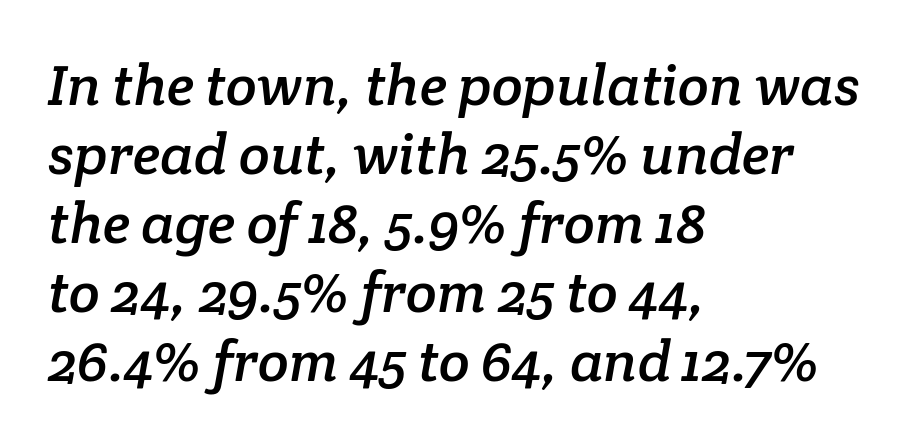
Q: Is the typeface a serif or a sans-serif typeface? A: Serif.
Q: Is the text underlined? A: No.
Q: How is the paragraph aligned? A: Left-aligned.
Q: Is the spacing between letters normal or unusually wide? A: Normal.
Q: Width (condensed, normal, or wide)? A: Normal.
Q: Stroke contrast? A: Low.
Q: x-height? A: Medium.
Q: Monospaced? A: No.
